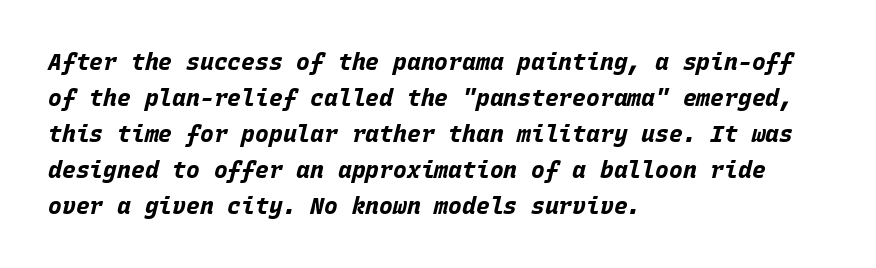
The image shows 23 px bold type, italic (leaning right); set left-aligned, normal line spacing (1.56x), normal letter spacing, not underlined.
